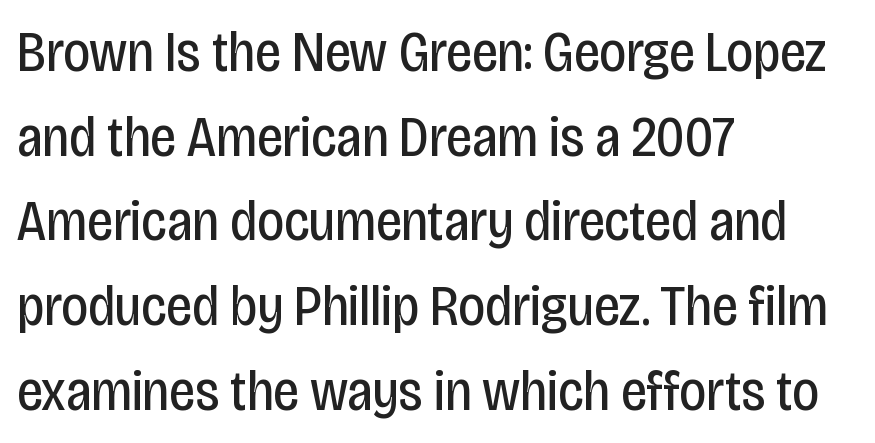
Stems and bowls with no extra thickness — not bold. Style check: upright. This sample uses a sans-serif face. Notice how descenders clear the ascenders below comfortably — that's standard leading. Horizontally, the lines are justified to the leading edge only. Each letter keeps its own natural width here, so spacing adapts to shape.
